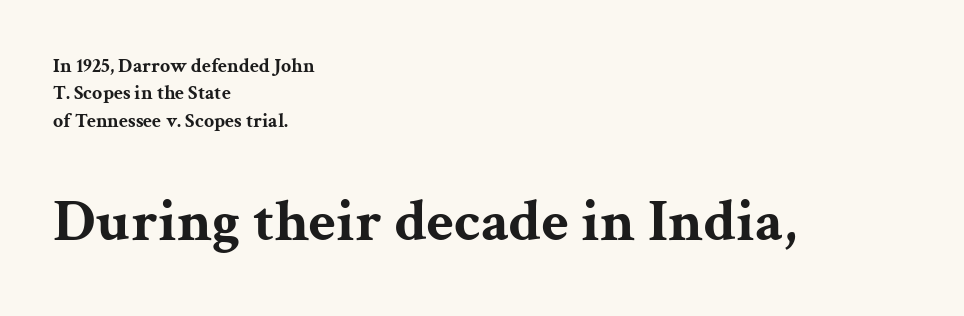
Pretty heavy lettering here — definitely bold. Tall strokes in this sample are plumb rather than angled. Honestly, the letter spacing is just normal — you wouldn't notice it. Think of a printed novel: that variable character pitch is what you see here.
